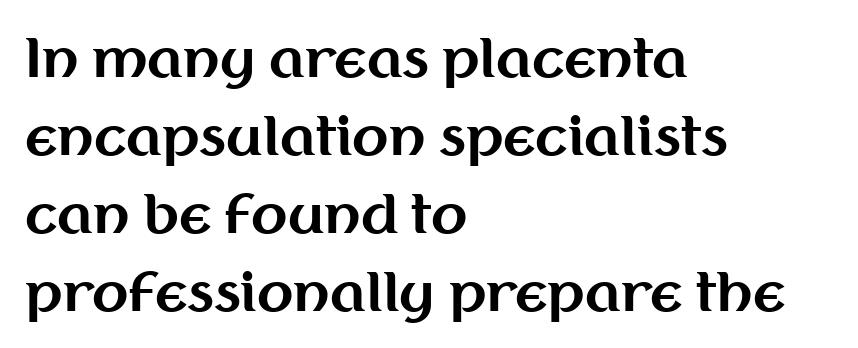
{"serif": "no", "italic": "no", "bold": "yes", "weight": "bold", "width": "normal", "stroke_contrast": "medium", "x_height": "medium", "monospaced": "no", "underline": "no", "align": "left", "line_spacing": "normal", "line_spacing_ratio": 1.47, "letter_spacing": "normal", "letter_spacing_em": 0.0, "glyph_px": 53}
